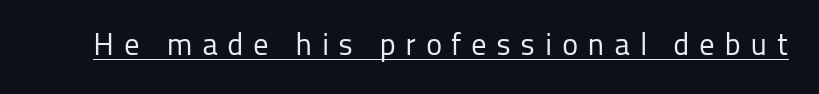
Weight: in the light-to-regular range. The passage shown is typeset with a sans-serif family. Each letter keeps its own natural width here, so spacing adapts to shape. This is the regular roman posture of the typeface. Students, observe the line beneath the letters — that is underlining.
